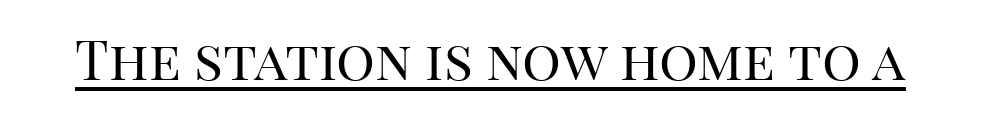
Note the varied advance widths — an 'i' is clearly narrower than an 'm'. Rendered with straight, roman letterforms. Caption: standard tracking, unaltered. Quick note: underline on.
